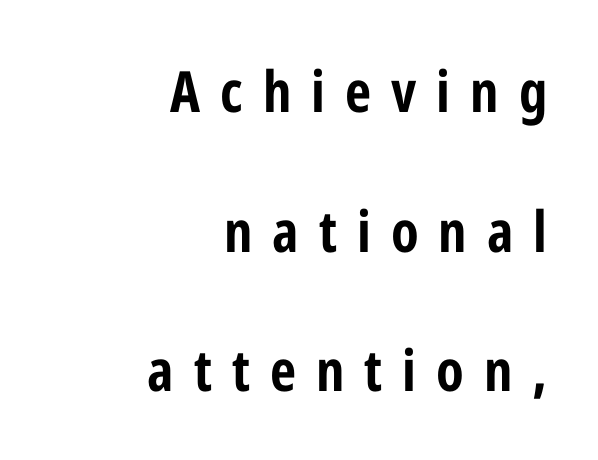
The compositor pushed each line to the right boundary. Horizontal bands of white between lines are thick stripes. Check under the words: just untouched page. Note the varied advance widths — an 'i' is clearly narrower than an 'm'. Notice how the stems are strictly vertical — no italics here.
